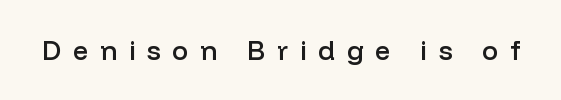
Weight check: semibold — heavier than regular, not quite bold. The gaps between neighbouring characters are conspicuously large. Has an underline been added? It has not. Do the letters lean? They stand straight.
